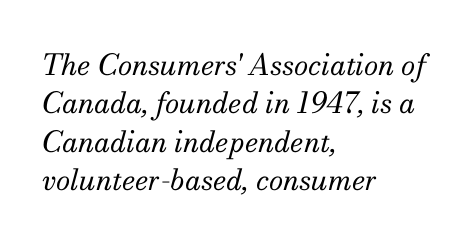
Q: Is the text bold? A: No.
Q: Is the text italic (slanted)? A: Yes, it leans right by about 13 degrees.
Q: Is the typeface a serif or a sans-serif typeface? A: Serif.
Q: Is the text underlined? A: No.
Q: How is the paragraph aligned? A: Left-aligned.
Q: Is the spacing between letters normal or unusually wide? A: Normal.
Q: Is the spacing between lines tight, normal or loose? A: Normal.
Q: Width (condensed, normal, or wide)? A: Normal.
Q: Stroke contrast? A: Medium.
Q: x-height? A: Small.
Q: Monospaced? A: No.
